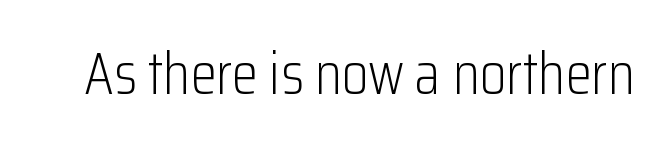
The image shows 60 px light, condensed sans-serif type, upright; set normal letter spacing, not underlined; low stroke contrast and a medium x-height.
